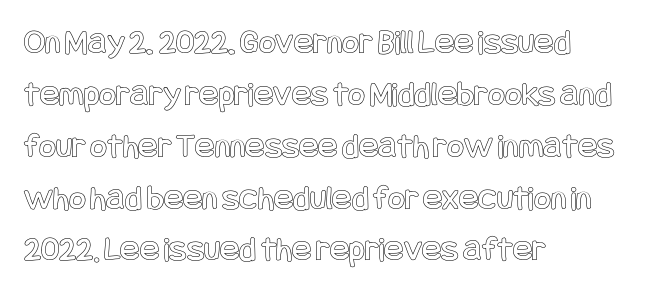
Between one letter and the next there's only the usual sliver of space. The space beneath each line is pristine and unruled. Italic? Not at all — the glyphs are vertical. All the whitespace from short lines collects on the right.
